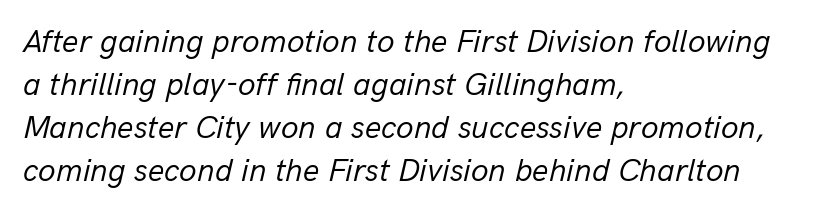
The image shows 32 px regular-weight type, italic (leaning right); set left-aligned, normal line spacing (1.34x), normal letter spacing, not underlined; low stroke contrast and a medium x-height.
